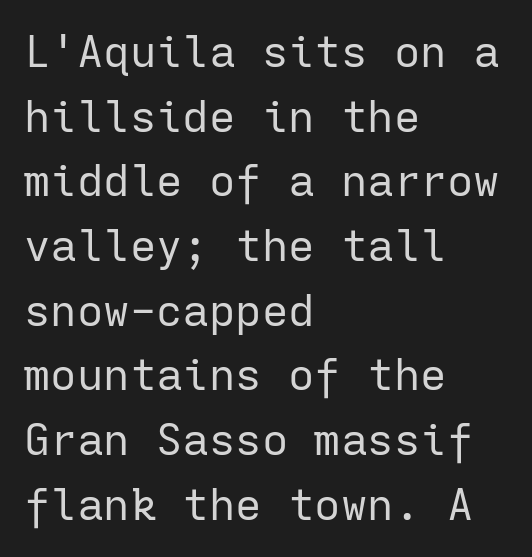
Q: Is the text bold? A: No.
Q: Is the text italic (slanted)? A: No, it is upright.
Q: Is the typeface a serif or a sans-serif typeface? A: Sans-serif.
Q: Is the text underlined? A: No.
Q: How is the paragraph aligned? A: Left-aligned.
Q: Is the spacing between letters normal or unusually wide? A: Normal.
Q: Is the spacing between lines tight, normal or loose? A: Normal.
Q: Width (condensed, normal, or wide)? A: Normal.
Q: Stroke contrast? A: Low.
Q: x-height? A: Medium.
Q: Monospaced? A: Yes.
